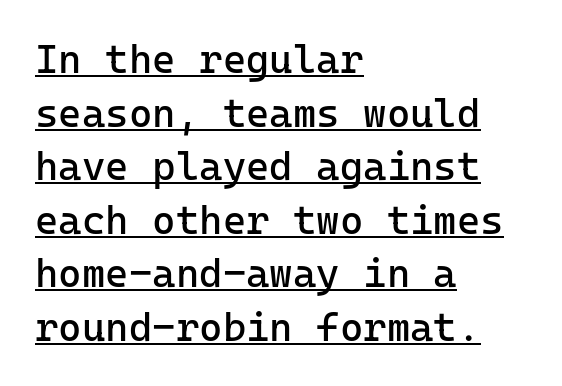
The passage is arranged the way most books set body copy — flush left. Think standard paragraph weight, or any step lighter than that. This sample carries an underscore along the baseline area. Unlike italic type, these characters show no tilt at all.
